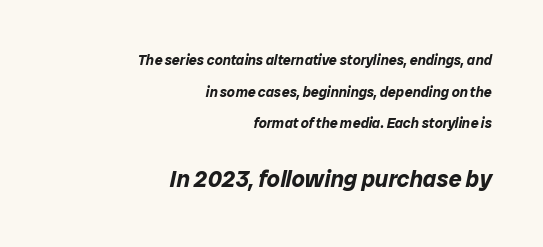
{"italic": "yes", "lean": "right", "slant_degrees": 12, "bold": "yes", "underline": "no", "align": "right", "line_spacing": "loose", "line_spacing_ratio": 2.26, "letter_spacing": "normal", "letter_spacing_em": 0.0, "larger_block": "second", "size_ratio": 1.64, "glyph_px": 23}
